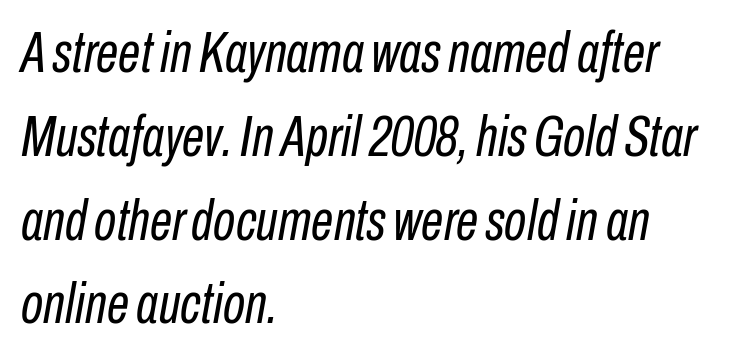
Emphasis-style slanted type is in use. This sample uses plain, unmodified letter spacing. The letters advance in unequal steps, a hallmark of proportional type. Casual observation: everything's shoved over to the left.
